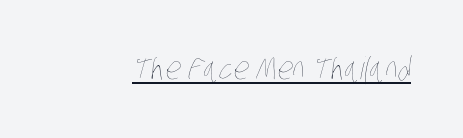
The image shows 31 px thin, condensed type; set normal letter spacing, underlined; low stroke contrast and a large x-height.
